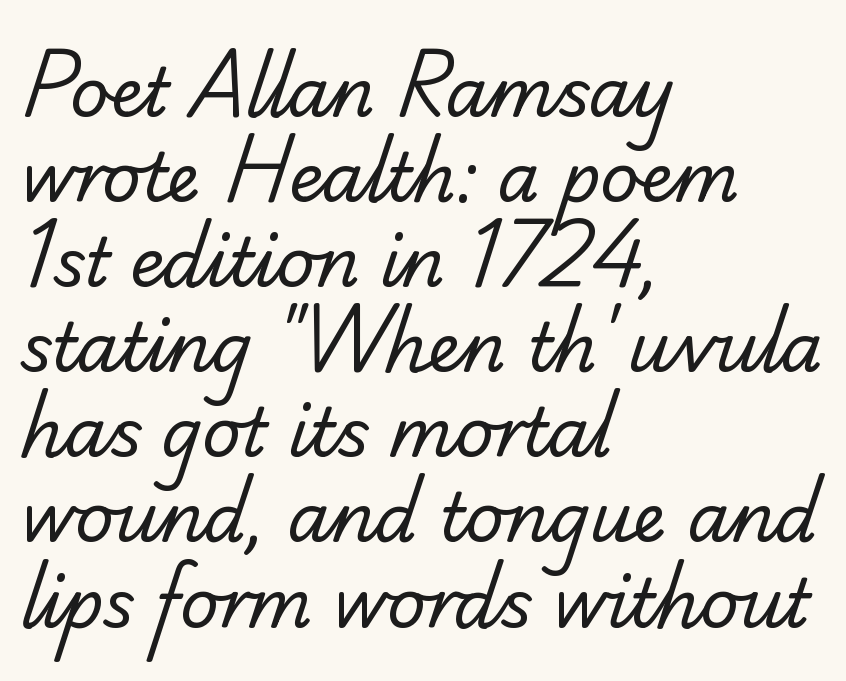
A typesetter would call this proportional, since set widths differ per character. Each word holds together tightly as a unit, with standard inter-letter gaps. Weight: regular or lighter. Anything drawn beneath the words? Only blank space. What kind of face is this? One with serifs.
